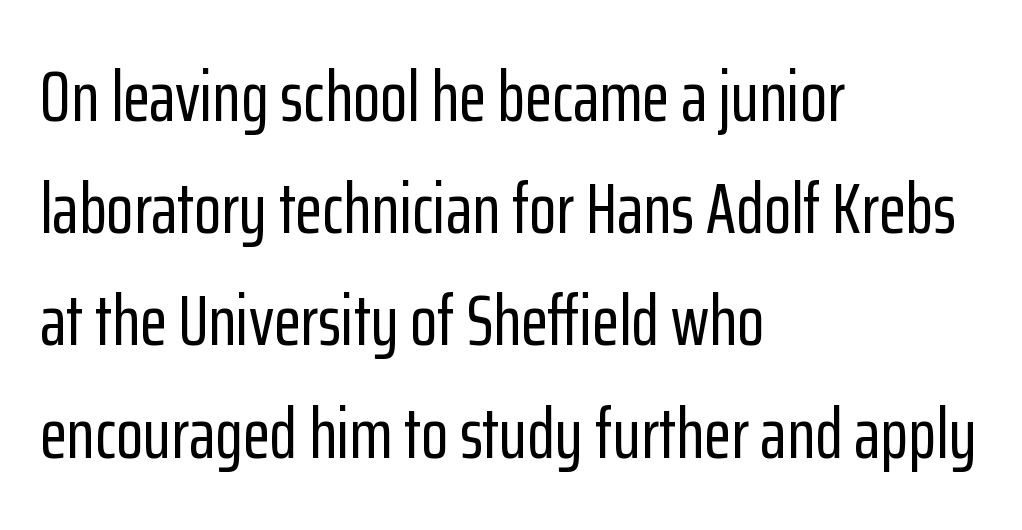
Line spacing here is normal. Examine the stroke ends and you'll find no serifs. Horizontal alignment here is leftward, the default for most running prose. Does the lettering tilt? It doesn't — this is upright. This rendering leaves character spacing at its baseline value. The passage shown is typed in a proportional face where columns would drift.
